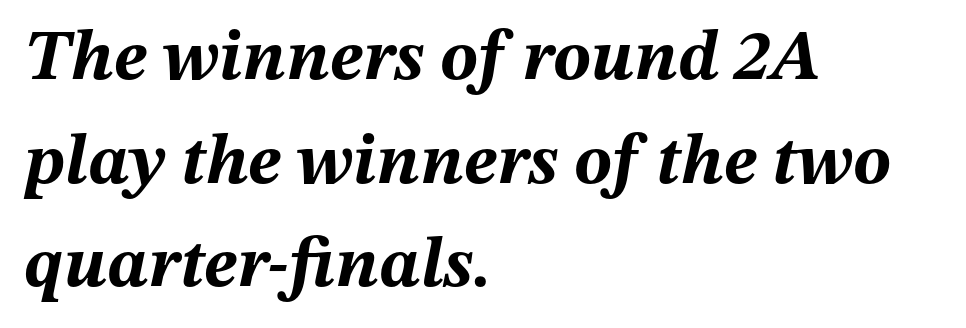
{"italic": "yes", "lean": "right", "slant_degrees": 12, "bold": "yes", "weight": "bold", "width": "normal", "stroke_contrast": "medium", "x_height": "medium", "monospaced": "no", "underline": "no", "align": "left", "line_spacing": "normal", "line_spacing_ratio": 1.46, "letter_spacing": "normal", "letter_spacing_em": 0.0, "glyph_px": 71}
